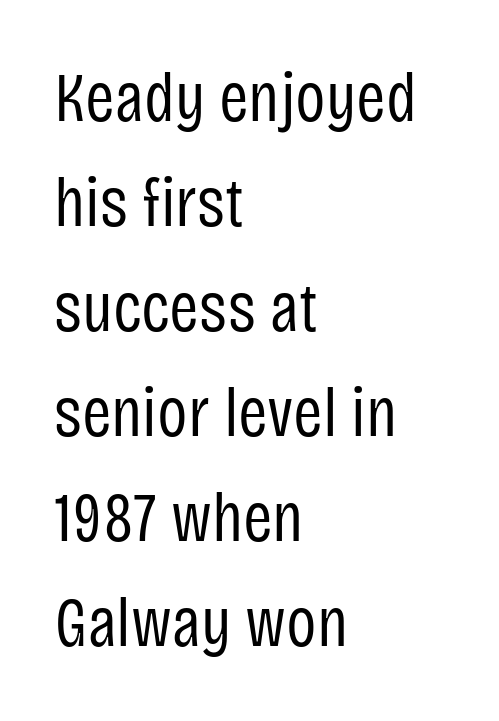
No extra tracking has been applied to these lines. The face used here is proportionally spaced, like ordinary book or web type. What kind of face is this? One without serifs — a sans. If you measured baseline to baseline, you'd find a middling distance. The text block is weighted toward the left margin, trailing off unevenly rightward. Only glyphs here, with clear space below each row.
